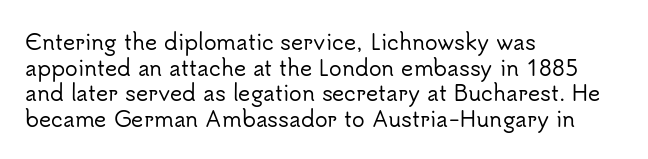
Q: Is the text italic (slanted)? A: No, it is upright.
Q: Is the text underlined? A: No.
Q: How is the paragraph aligned? A: Left-aligned.
Q: Is the spacing between letters normal or unusually wide? A: Normal.
